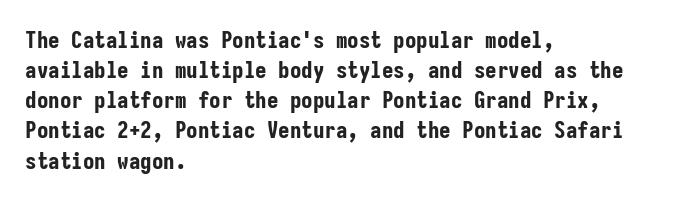
The image shows 23 px bold type, upright; set left-aligned, normal line spacing (1.31x), normal letter spacing, not underlined.
